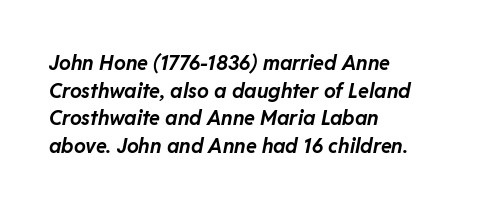
Q: Is the text bold? A: Yes.
Q: Is the text italic (slanted)? A: Yes, it leans right by about 11 degrees.
Q: Is the text underlined? A: No.
Q: How is the paragraph aligned? A: Left-aligned.
Q: Is the spacing between letters normal or unusually wide? A: Normal.
Q: Is the spacing between lines tight, normal or loose? A: Normal.
